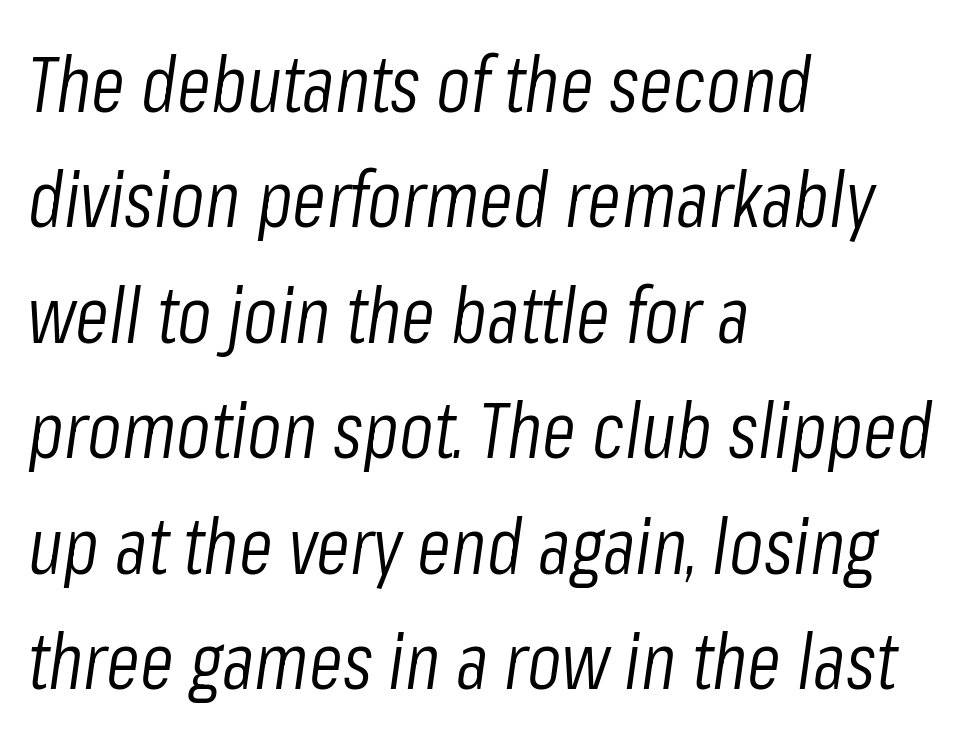
{"italic": "yes", "lean": "right", "slant_degrees": 8, "bold": "no", "weight": "light", "width": "condensed", "stroke_contrast": "low", "x_height": "medium", "monospaced": "no", "underline": "no", "align": "left", "line_spacing": "normal", "line_spacing_ratio": 1.48, "letter_spacing": "normal", "letter_spacing_em": 0.0, "glyph_px": 78}
